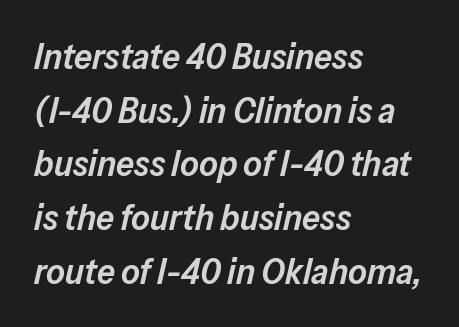
Q: Is the text bold? A: Semi-bold.
Q: Is the text italic (slanted)? A: Yes, it leans right by about 13 degrees.
Q: Is the text underlined? A: No.
Q: How is the paragraph aligned? A: Left-aligned.
Q: Is the spacing between letters normal or unusually wide? A: Normal.
Q: Is the spacing between lines tight, normal or loose? A: Normal.
Q: Width (condensed, normal, or wide)? A: Normal.
Q: Stroke contrast? A: Low.
Q: x-height? A: Medium.
Q: Monospaced? A: No.
